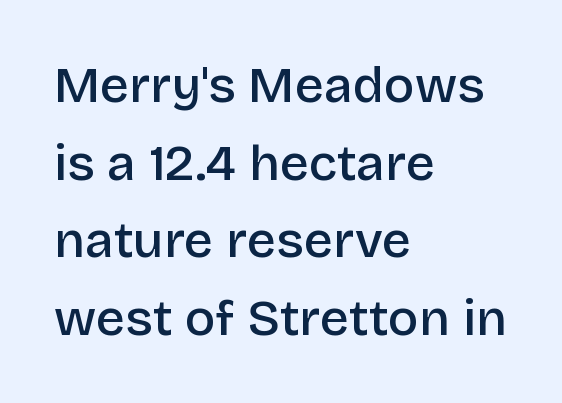
The image shows 51 px semibold sans-serif type, upright; set left-aligned, normal line spacing (1.52x), normal letter spacing, not underlined; low stroke contrast and a large x-height.
